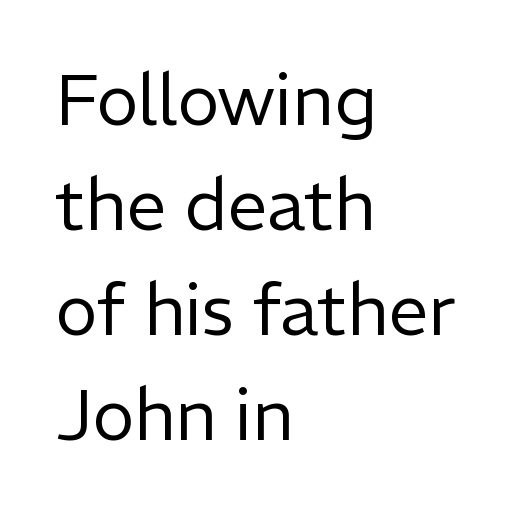
The image shows 71 px regular-weight sans-serif type, upright; set left-aligned, normal line spacing (1.48x), normal letter spacing, not underlined; low stroke contrast and a medium x-height.
